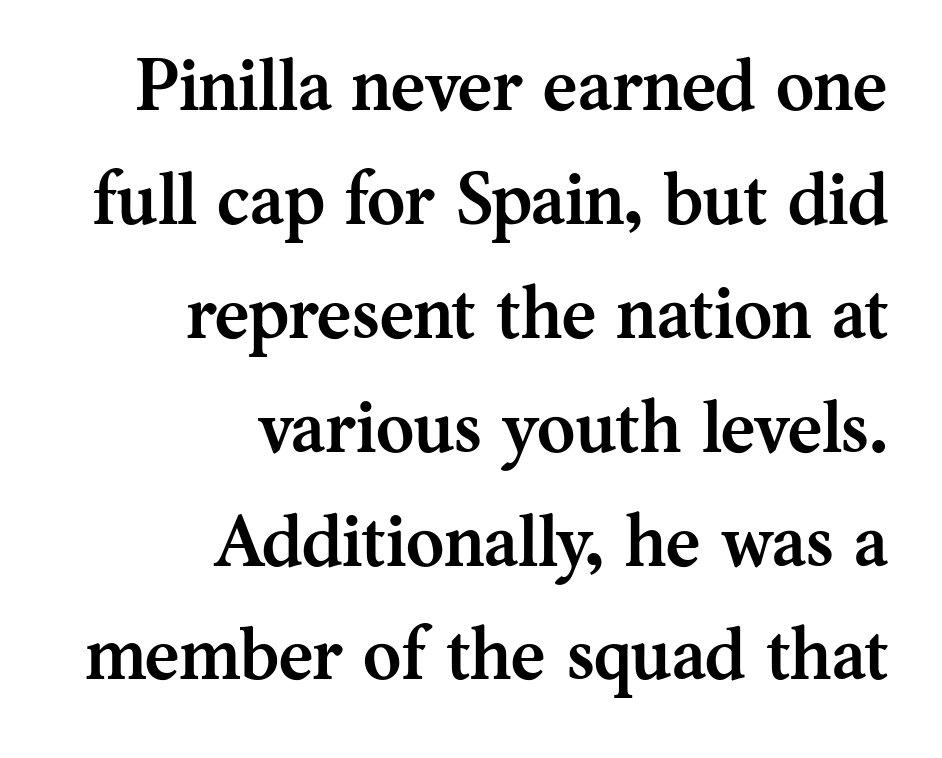
The image shows 73 px semibold serif type, upright; set right-aligned, normal line spacing (1.56x), normal letter spacing, not underlined; medium stroke contrast and a medium x-height.
